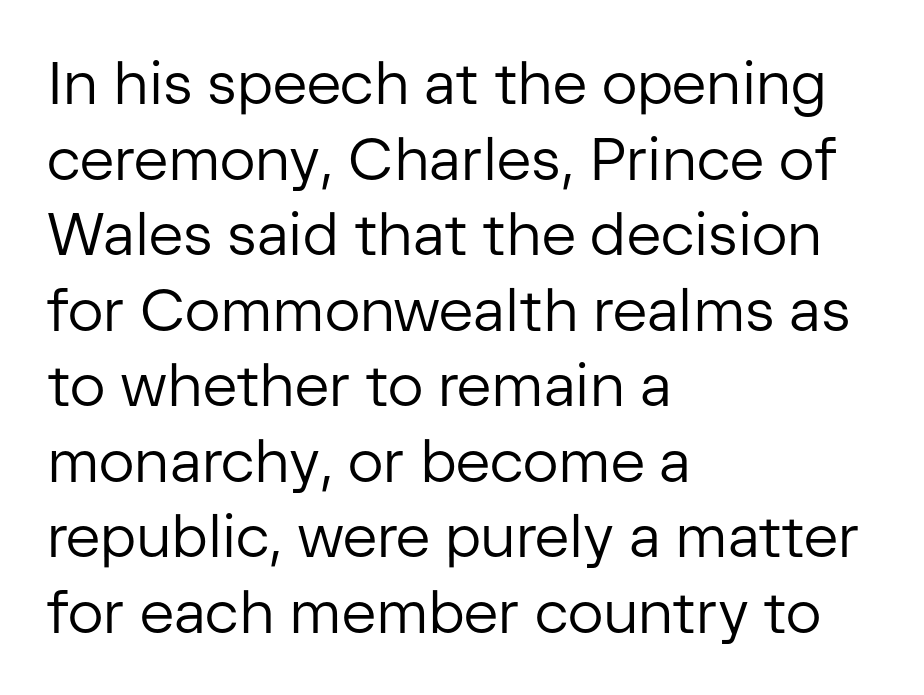
The image shows 59 px regular-weight sans-serif type, upright; set left-aligned, normal line spacing (1.28x), normal letter spacing, not underlined; low stroke contrast and a medium x-height.
